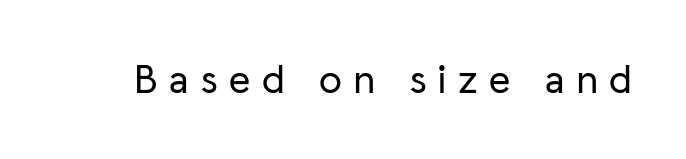
You could not count columns in this text — the font is proportionally spaced. Ordinary non-slanted type is in use. The face used here is a sans, in the tradition of grotesques and geometrics. Descender tails drop into unmarked territory. The tracking jumps out immediately: characters are airy and widely separated.
